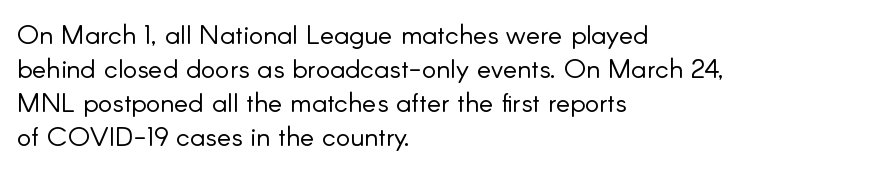
{"italic": "no", "bold": "no", "underline": "no", "align": "left", "line_spacing": "normal", "line_spacing_ratio": 1.26, "letter_spacing": "normal", "letter_spacing_em": 0.0, "glyph_px": 27}
